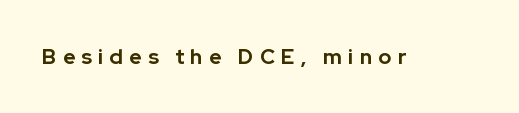
The image shows 21 px bold type, upright; set unusually wide letter spacing (+0.3 em), not underlined.
